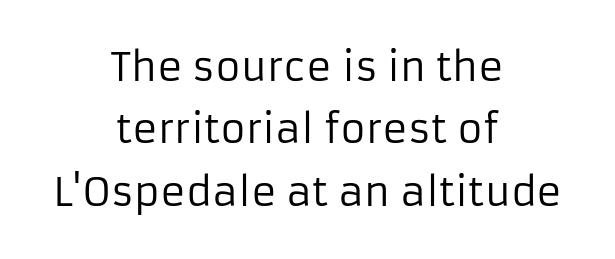
Q: Is the text bold? A: No.
Q: Is the text italic (slanted)? A: No, it is upright.
Q: Is the typeface a serif or a sans-serif typeface? A: Sans-serif.
Q: Is the text underlined? A: No.
Q: How is the paragraph aligned? A: Centered.
Q: Is the spacing between letters normal or unusually wide? A: Normal.
Q: Is the spacing between lines tight, normal or loose? A: Normal.
Q: Width (condensed, normal, or wide)? A: Normal.
Q: Stroke contrast? A: Low.
Q: x-height? A: Medium.
Q: Monospaced? A: No.
